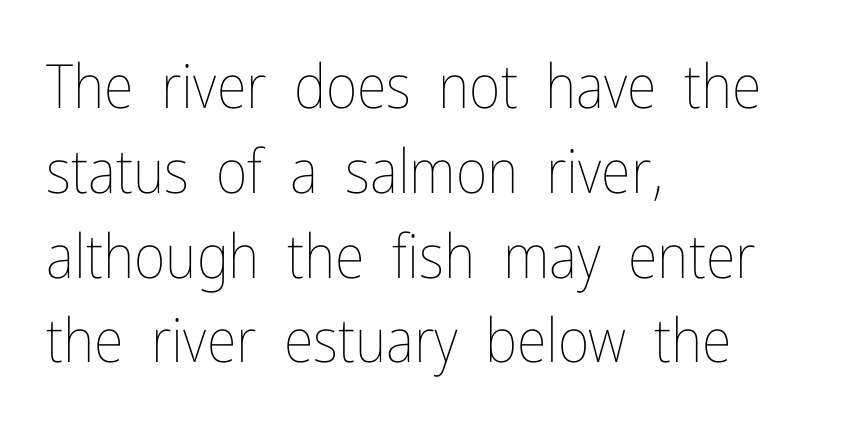
The font is comparable to plain body text, perhaps lighter. No extra tracking has been applied to these lines. These lines are set flush left with a ragged right edge. Descender tails drop into unmarked territory. In terms of leading, this rendering sits right in the middle. Do the characters align in a grid? No, the font is proportional.
